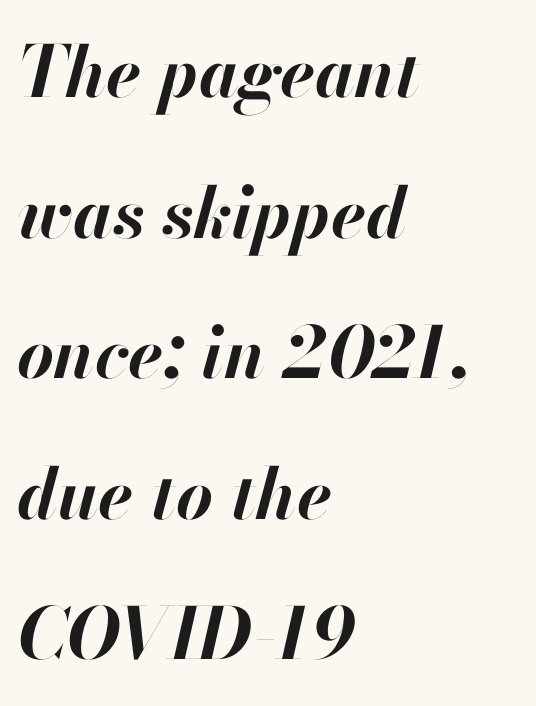
Q: Is the text bold? A: Yes.
Q: Is the text italic (slanted)? A: Yes, it leans right by about 13 degrees.
Q: Is the text underlined? A: No.
Q: How is the paragraph aligned? A: Left-aligned.
Q: Is the spacing between letters normal or unusually wide? A: Normal.
Q: Is the spacing between lines tight, normal or loose? A: Loose.
Q: Width (condensed, normal, or wide)? A: Normal.
Q: Stroke contrast? A: High.
Q: x-height? A: Small.
Q: Monospaced? A: No.
